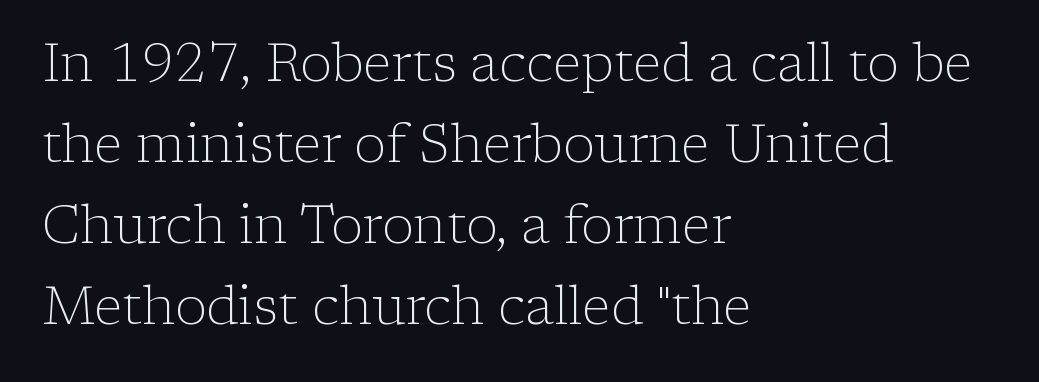
The lines are quadded left. Does extra space separate the letters? No, they use regular spacing. Is this a fixed-width face? No — the glyphs have proportional, varying widths. Unbolded letterforms with no extra heft.
